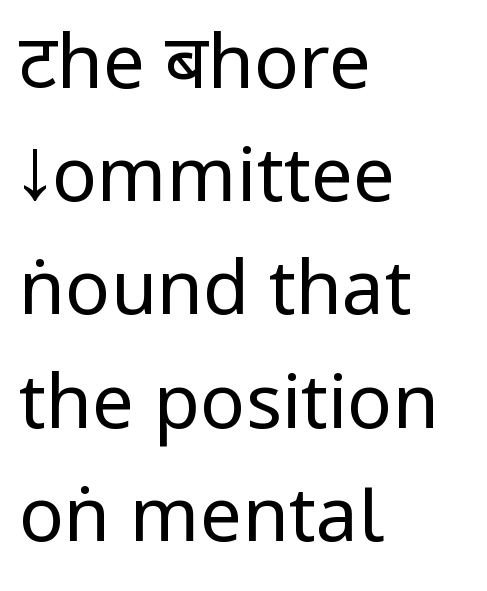
Descenders hang freely into open space. The text block is weighted toward the left margin, trailing off unevenly rightward. Reading down the column, the eye jumps a familiar distance to each next line. Is this a sans? Yes — the strokes have no serifs. Honestly, the letter spacing is just normal — you wouldn't notice it. The lettering stays uniformly vertical, giving the passage a roman look.
